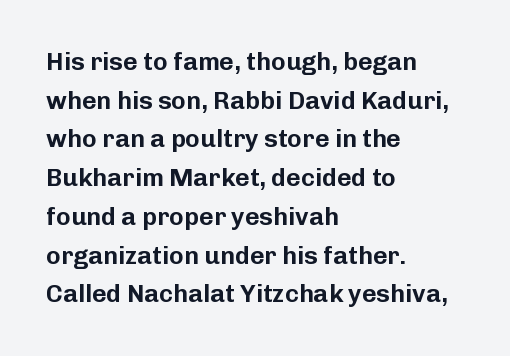
Q: Is the text italic (slanted)? A: No, it is upright.
Q: Is the text underlined? A: No.
Q: How is the paragraph aligned? A: Left-aligned.
Q: Is the spacing between letters normal or unusually wide? A: Normal.
Q: Is the spacing between lines tight, normal or loose? A: Normal.
